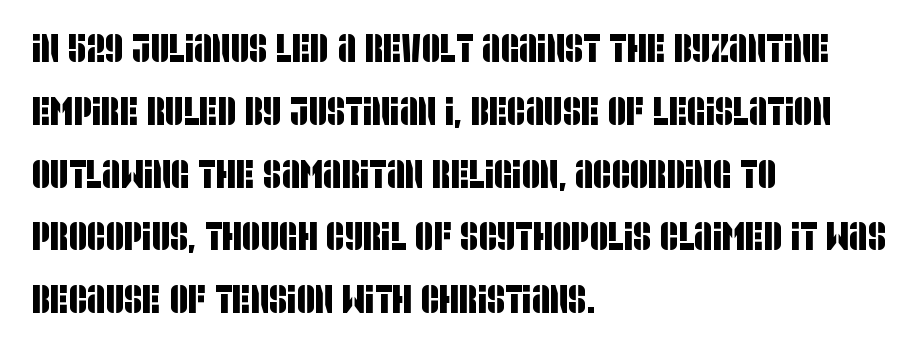
{"serif": "no", "width": "condensed", "stroke_contrast": "low", "x_height": "large", "monospaced": "no", "underline": "no", "align": "left", "line_spacing": "normal", "line_spacing_ratio": 1.57, "letter_spacing": "normal", "letter_spacing_em": 0.0, "glyph_px": 40}
